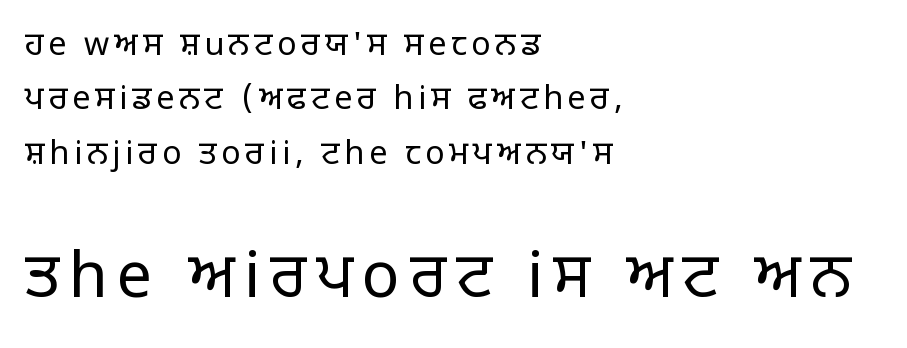
Q: Is the text bold? A: No.
Q: Is the text italic (slanted)? A: No, it is upright.
Q: Is the typeface a serif or a sans-serif typeface? A: Sans-serif.
Q: Is the text underlined? A: No.
Q: How is the paragraph aligned? A: Left-aligned.
Q: Is the spacing between lines tight, normal or loose? A: Normal.
Q: Which block of text is set in a larger size, the first (top) or the second (bottom)? A: The second (bottom) one.
Q: Width (condensed, normal, or wide)? A: Normal.
Q: Stroke contrast? A: Low.
Q: x-height? A: Large.
Q: Monospaced? A: No.
